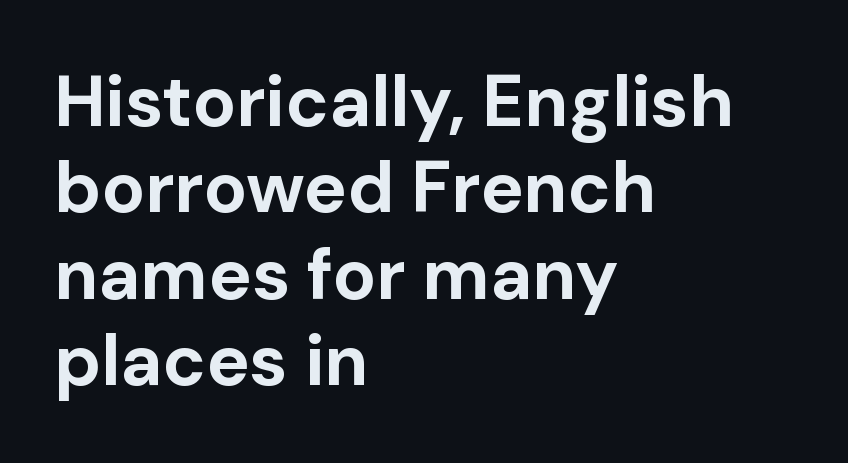
{"serif": "no", "italic": "no", "bold": "yes", "weight": "bold", "width": "normal", "stroke_contrast": "low", "x_height": "medium", "monospaced": "no", "underline": "no", "align": "left", "line_spacing_ratio": 1.2, "letter_spacing": "normal", "letter_spacing_em": 0.0, "glyph_px": 72}
